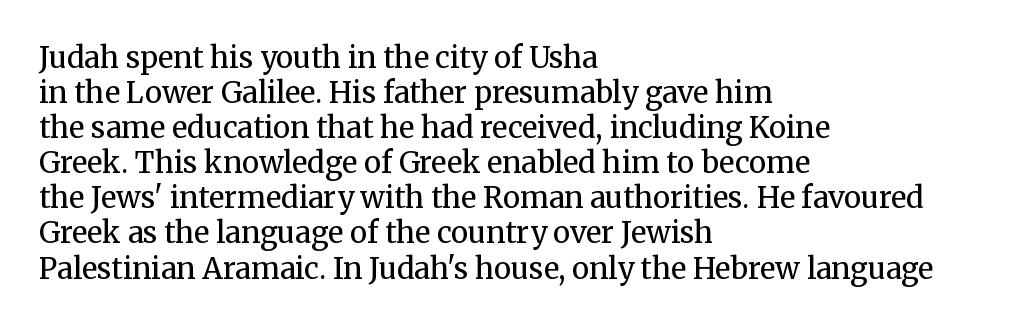
Q: Is the text bold? A: No.
Q: Is the text italic (slanted)? A: No, it is upright.
Q: Is the typeface a serif or a sans-serif typeface? A: Serif.
Q: Is the text underlined? A: No.
Q: How is the paragraph aligned? A: Left-aligned.
Q: Is the spacing between letters normal or unusually wide? A: Normal.
Q: Width (condensed, normal, or wide)? A: Normal.
Q: Stroke contrast? A: Medium.
Q: x-height? A: Medium.
Q: Monospaced? A: No.
